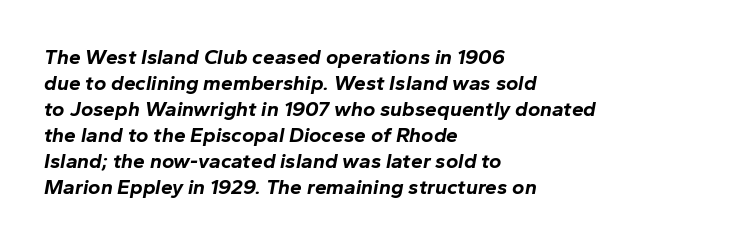
Italic? Definitely — the glyphs are oblique. Is the block centered? No — it sits flush against the left margin. The foot of each line stays bare and open. Observe the ordinary spacing: letters are neighbours, not strangers. Weight check: bold — yes, fully.
